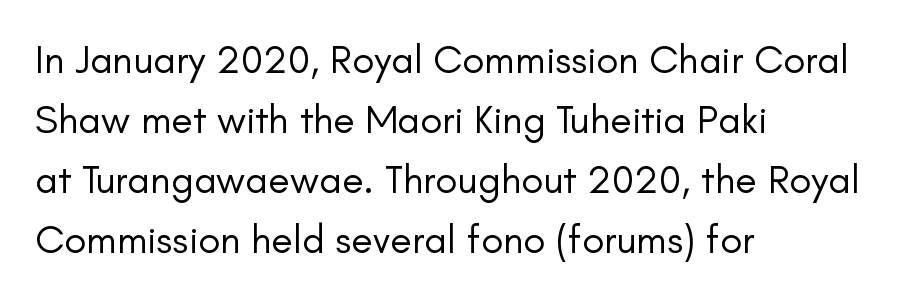
Q: Is the text bold? A: No.
Q: Is the text italic (slanted)? A: No, it is upright.
Q: Is the typeface a serif or a sans-serif typeface? A: Sans-serif.
Q: Is the text underlined? A: No.
Q: How is the paragraph aligned? A: Left-aligned.
Q: Is the spacing between letters normal or unusually wide? A: Normal.
Q: Is the spacing between lines tight, normal or loose? A: Normal.
Q: Width (condensed, normal, or wide)? A: Normal.
Q: Stroke contrast? A: Low.
Q: x-height? A: Small.
Q: Monospaced? A: No.
